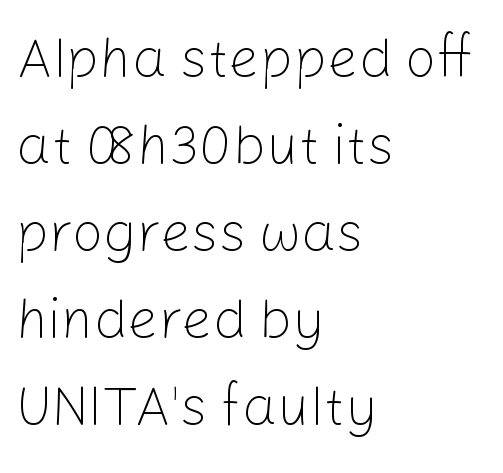
Q: Is the text bold? A: No.
Q: Is the text italic (slanted)? A: No, it is upright.
Q: Is the typeface a serif or a sans-serif typeface? A: Sans-serif.
Q: Is the text underlined? A: No.
Q: How is the paragraph aligned? A: Left-aligned.
Q: Is the spacing between letters normal or unusually wide? A: Normal.
Q: Is the spacing between lines tight, normal or loose? A: Normal.
Q: Width (condensed, normal, or wide)? A: Normal.
Q: Stroke contrast? A: Low.
Q: x-height? A: Medium.
Q: Monospaced? A: No.
